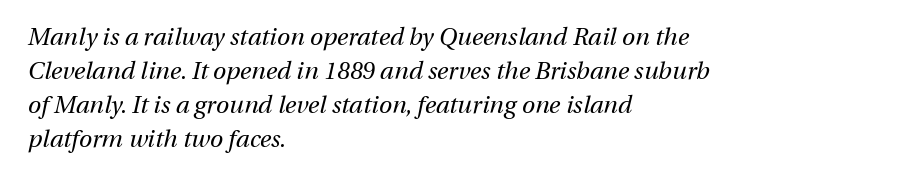
This sample uses plain, unmodified letter spacing. If you measured baseline to baseline, you'd find a middling distance. Underlining? Definitely not there. The glyphs look as if they've been sheared to an angle. The strokes are not fattened; the text isn't bold.
